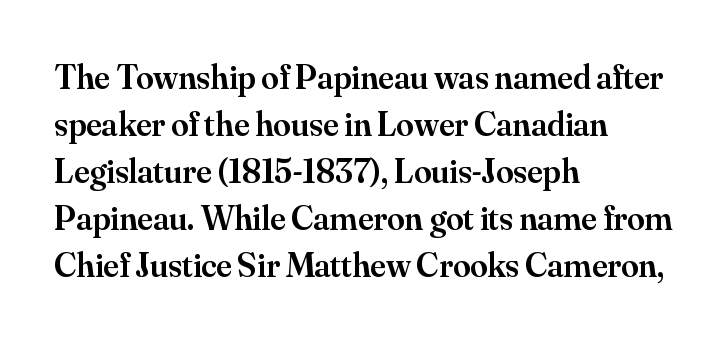
Q: Is the text bold? A: Semi-bold.
Q: Is the text italic (slanted)? A: No, it is upright.
Q: Is the typeface a serif or a sans-serif typeface? A: Serif.
Q: Is the text underlined? A: No.
Q: How is the paragraph aligned? A: Left-aligned.
Q: Is the spacing between letters normal or unusually wide? A: Normal.
Q: Is the spacing between lines tight, normal or loose? A: Normal.
Q: Width (condensed, normal, or wide)? A: Normal.
Q: Stroke contrast? A: Medium.
Q: x-height? A: Small.
Q: Monospaced? A: No.
